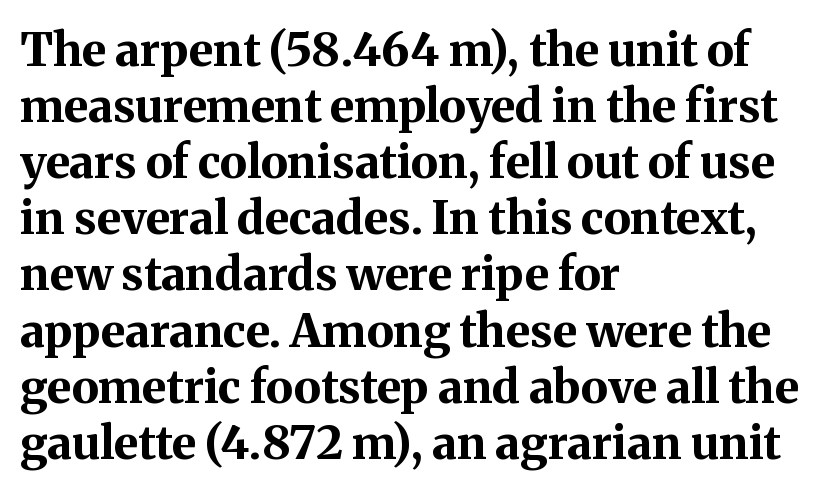
{"serif": "yes", "italic": "no", "bold": "yes", "weight": "bold", "width": "normal", "stroke_contrast": "medium", "x_height": "medium", "monospaced": "no", "underline": "no", "align": "left", "line_spacing_ratio": 1.22, "letter_spacing": "normal", "letter_spacing_em": 0.0, "glyph_px": 46}
